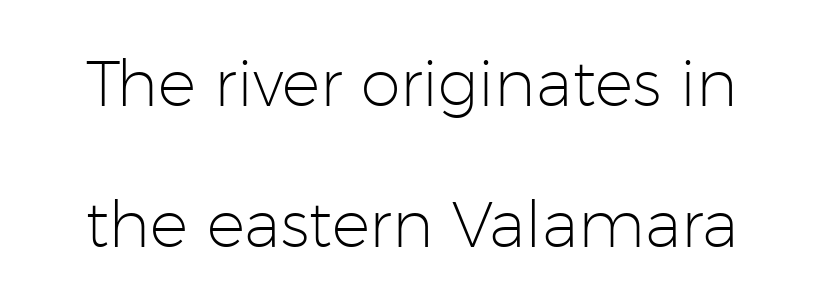
The image shows 64 px light sans-serif type, upright; set loose line spacing (2.21x), normal letter spacing, not underlined; low stroke contrast and a medium x-height.
